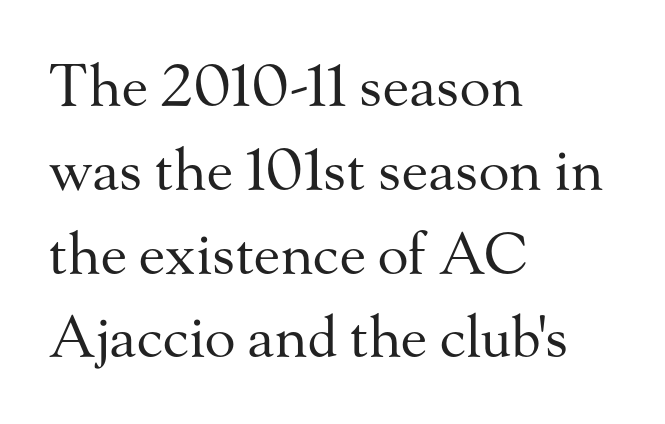
Q: Is the text bold? A: No.
Q: Is the text italic (slanted)? A: No, it is upright.
Q: Is the typeface a serif or a sans-serif typeface? A: Serif.
Q: Is the text underlined? A: No.
Q: How is the paragraph aligned? A: Left-aligned.
Q: Is the spacing between letters normal or unusually wide? A: Normal.
Q: Is the spacing between lines tight, normal or loose? A: Normal.
Q: Width (condensed, normal, or wide)? A: Normal.
Q: Stroke contrast? A: Medium.
Q: x-height? A: Small.
Q: Monospaced? A: No.
